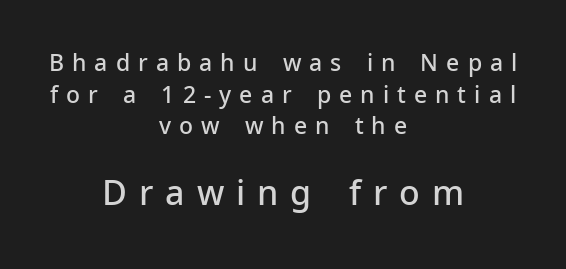
Typographic density is moderately raised because the face is semibold. The designer went with a sans here, leaving each stem footless. Vertically, the passage feels balanced, rows spaced as you'd expect. Is there any slant? The stems are plumb.
